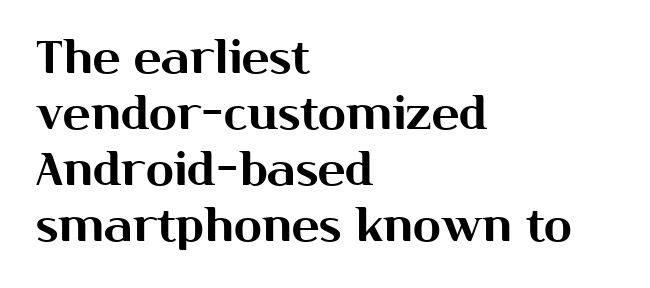
The rendering uses natural spacing where letterforms have individual widths. Leftover space on each line is placed entirely after the last word. The space beneath each line is pristine and unruled. Regarding serifs, this sample does without them. These lines were composed using upright roman letters.
